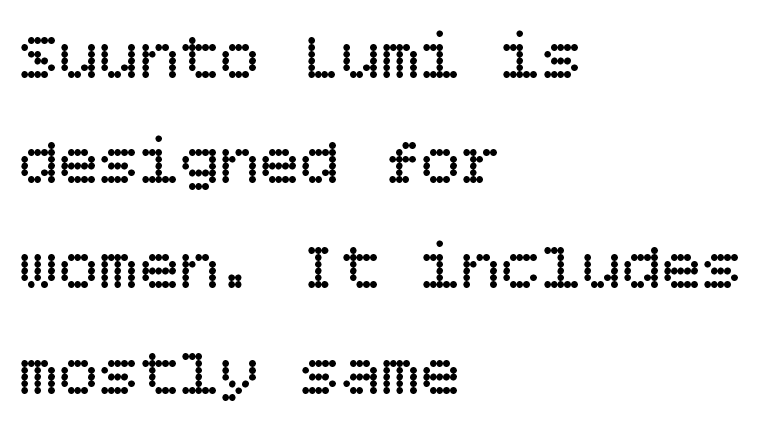
Q: Is the text bold? A: No.
Q: Is the text italic (slanted)? A: No, it is upright.
Q: Is the text underlined? A: No.
Q: How is the paragraph aligned? A: Left-aligned.
Q: Is the spacing between letters normal or unusually wide? A: Normal.
Q: Is the spacing between lines tight, normal or loose? A: Normal.
Q: Width (condensed, normal, or wide)? A: Normal.
Q: Stroke contrast? A: Low.
Q: x-height? A: Large.
